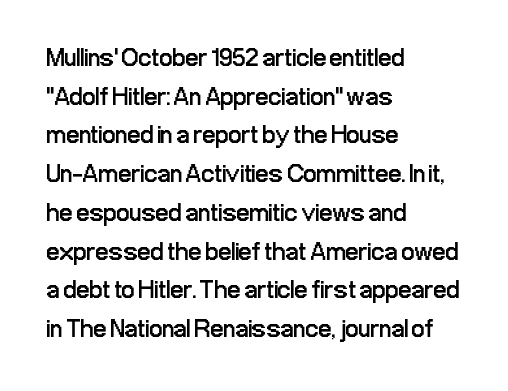
Posture: vertical. The weight tops out at a normal text grade. Words appear dense and cohesive because spacing is normal. If you drew a ruler down the left edge, every line would touch it. Line spacing here is normal. Underline: absent.
